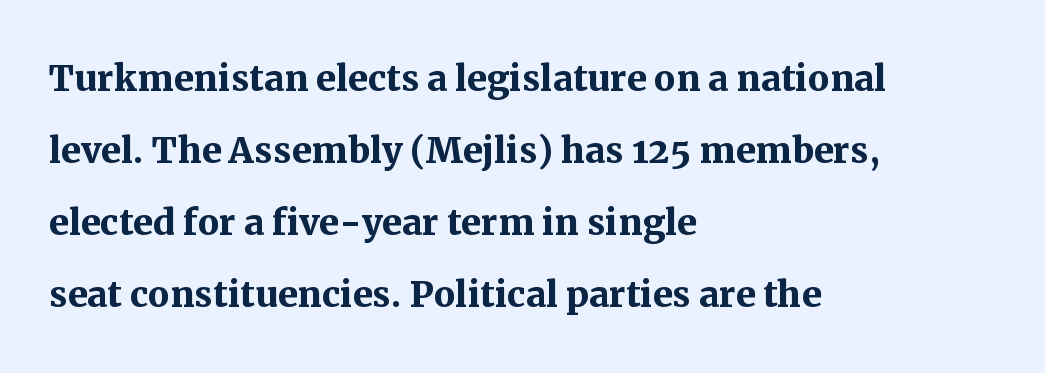
Q: Is the text bold? A: Yes.
Q: Is the text italic (slanted)? A: No, it is upright.
Q: Is the typeface a serif or a sans-serif typeface? A: Serif.
Q: Is the text underlined? A: No.
Q: How is the paragraph aligned? A: Left-aligned.
Q: Is the spacing between letters normal or unusually wide? A: Normal.
Q: Is the spacing between lines tight, normal or loose? A: Normal.
Q: Width (condensed, normal, or wide)? A: Normal.
Q: Stroke contrast? A: Medium.
Q: x-height? A: Medium.
Q: Monospaced? A: No.
